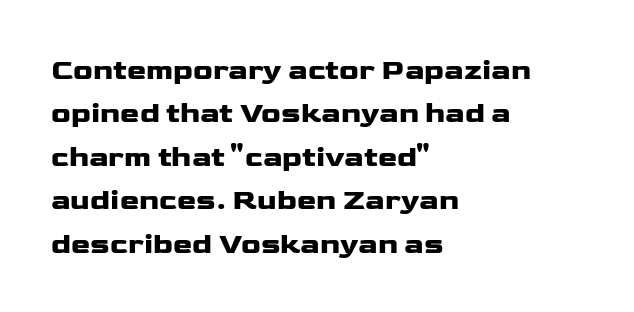
{"serif": "no", "italic": "no", "width": "wide", "stroke_contrast": "low", "x_height": "medium", "monospaced": "no", "underline": "no", "align": "left", "line_spacing": "normal", "line_spacing_ratio": 1.5, "letter_spacing": "normal", "letter_spacing_em": 0.0, "glyph_px": 29}
